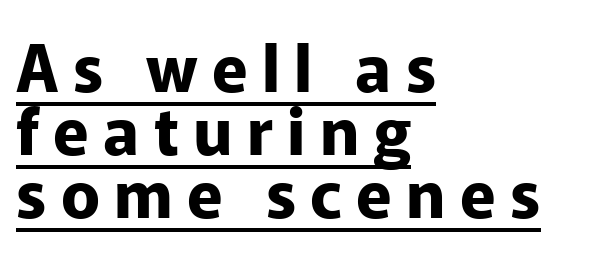
The leading is snug, giving the passage a crowded texture. Where is the straight margin? On the left. A typographer would call this underscored text. Do the characters align in a grid? No, the font is proportional. What stands out about the letter spacing? Its width — letters are far apart. The passage shown is typeset with a sans-serif family.
